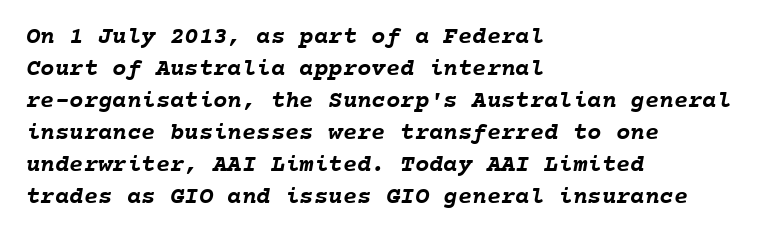
The image shows 24 px bold type; set left-aligned, normal line spacing (1.33x), normal letter spacing, not underlined.
